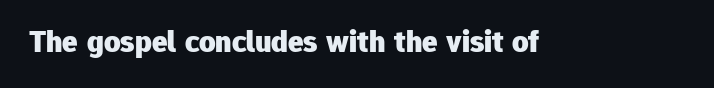
{"serif": "no", "italic": "no", "bold": "yes", "weight": "heavy", "width": "normal", "stroke_contrast": "low", "x_height": "medium", "monospaced": "no", "underline": "no", "letter_spacing": "normal", "letter_spacing_em": 0.0, "glyph_px": 32}
